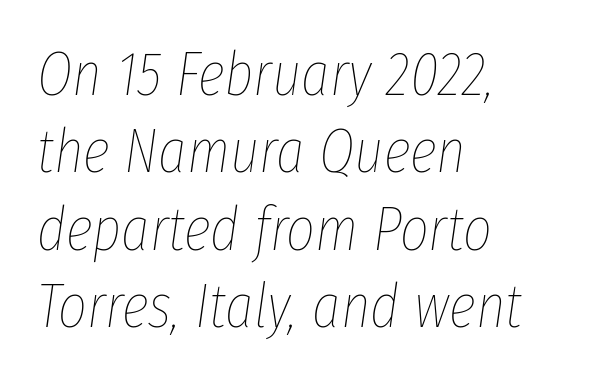
{"italic": "yes", "lean": "right", "slant_degrees": 8, "bold": "no", "weight": "thin", "width": "condensed", "stroke_contrast": "low", "x_height": "medium", "monospaced": "no", "underline": "no", "align": "left", "line_spacing": "normal", "line_spacing_ratio": 1.25, "letter_spacing": "normal", "letter_spacing_em": 0.0, "glyph_px": 62}
